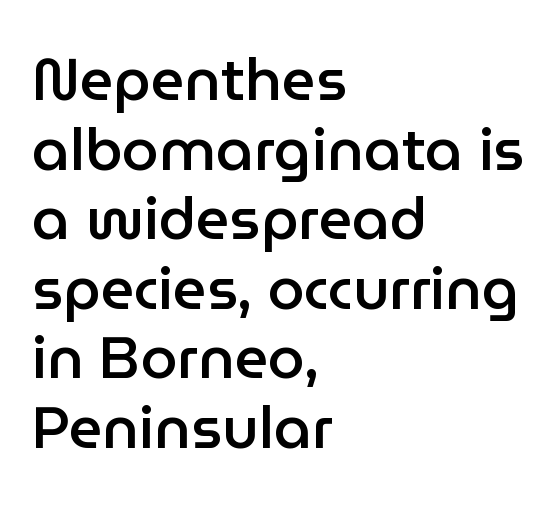
{"serif": "no", "italic": "no", "bold": "semi", "weight": "semibold", "width": "normal", "stroke_contrast": "low", "x_height": "medium", "monospaced": "no", "underline": "no", "align": "left", "line_spacing_ratio": 1.18, "letter_spacing": "normal", "letter_spacing_em": 0.0, "glyph_px": 59}
